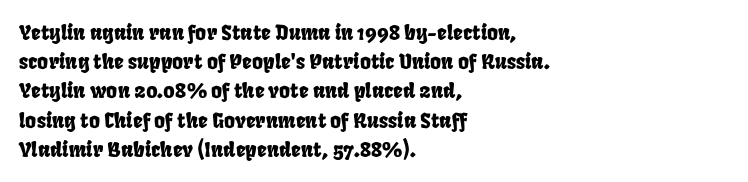
The gaps between neighbouring characters are ordinary and unremarkable. Compared with a centered layout, this one pins lines to the left instead. Decoration check: the copy has no underline. Baseline-to-baseline distance is the conventional proportion of letter height.
